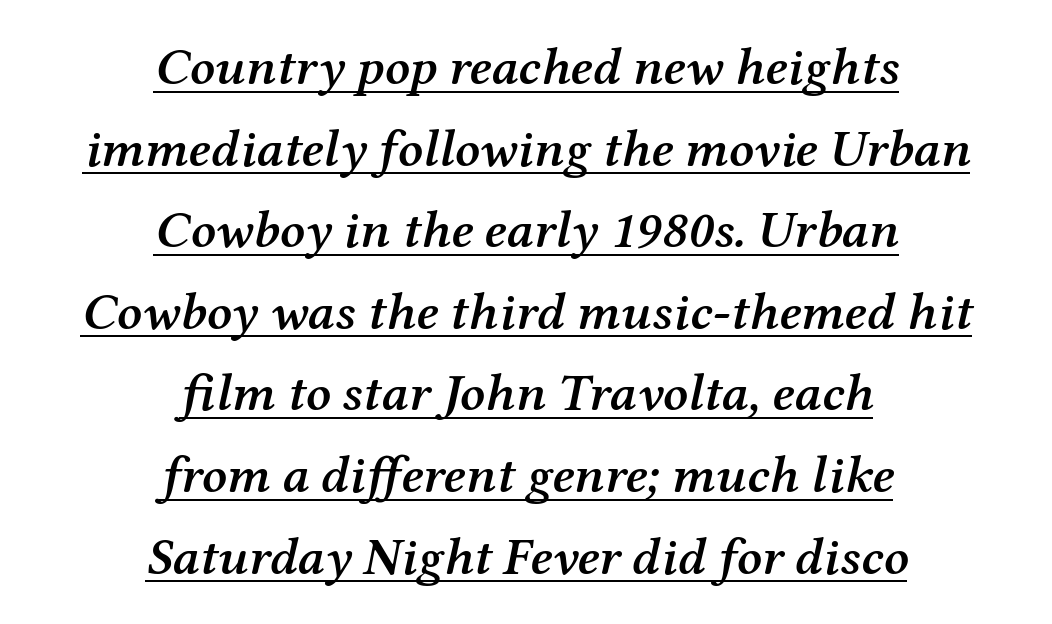
Q: Is the text bold? A: Semi-bold.
Q: Is the text italic (slanted)? A: Yes, it leans right by about 12 degrees.
Q: Is the typeface a serif or a sans-serif typeface? A: Serif.
Q: Is the text underlined? A: Yes.
Q: How is the paragraph aligned? A: Centered.
Q: Is the spacing between letters normal or unusually wide? A: Normal.
Q: Is the spacing between lines tight, normal or loose? A: Normal.
Q: Width (condensed, normal, or wide)? A: Normal.
Q: Stroke contrast? A: Medium.
Q: x-height? A: Medium.
Q: Monospaced? A: No.
